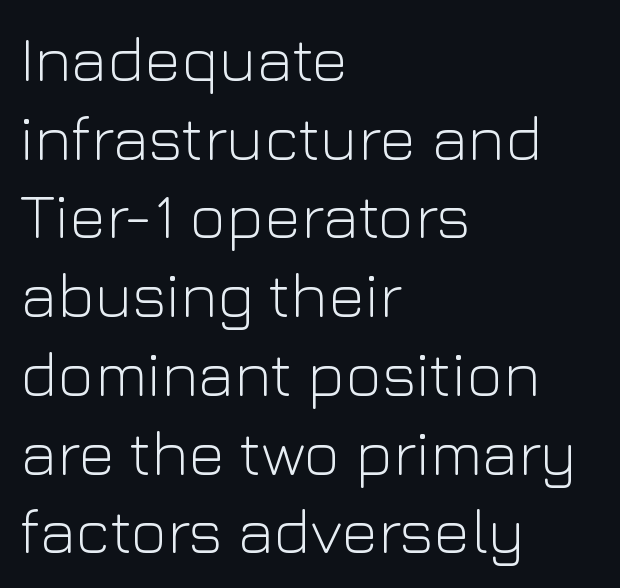
{"serif": "no", "italic": "no", "bold": "no", "weight": "light", "width": "normal", "stroke_contrast": "low", "x_height": "medium", "monospaced": "no", "underline": "no", "align": "left", "line_spacing": "normal", "line_spacing_ratio": 1.25, "letter_spacing": "normal", "letter_spacing_em": 0.0, "glyph_px": 63}
